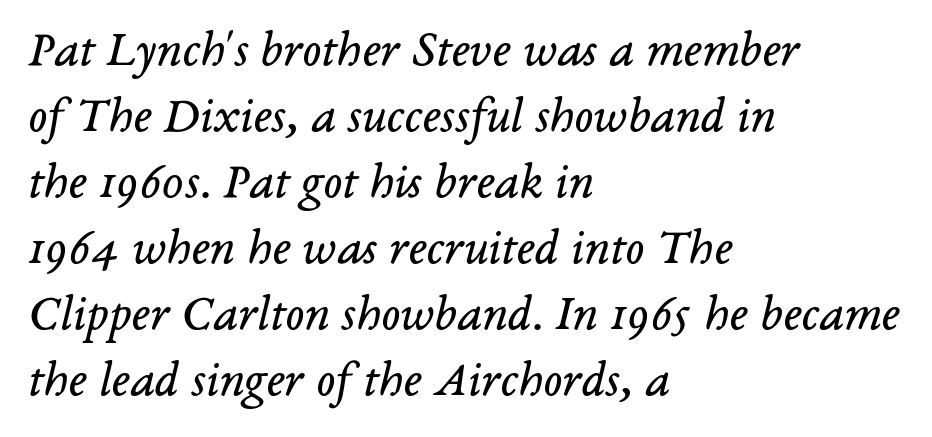
Q: Is the text bold? A: No.
Q: Is the text italic (slanted)? A: Yes, it leans right by about 14 degrees.
Q: Is the typeface a serif or a sans-serif typeface? A: Serif.
Q: Is the text underlined? A: No.
Q: How is the paragraph aligned? A: Left-aligned.
Q: Is the spacing between letters normal or unusually wide? A: Normal.
Q: Is the spacing between lines tight, normal or loose? A: Normal.
Q: Width (condensed, normal, or wide)? A: Normal.
Q: Stroke contrast? A: Low.
Q: x-height? A: Medium.
Q: Monospaced? A: No.
